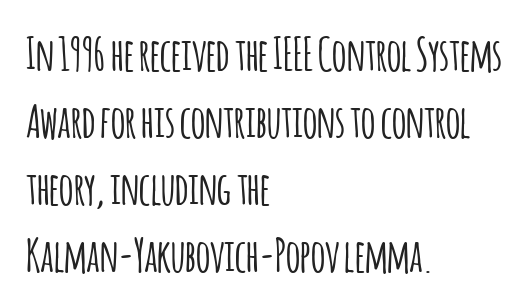
Q: Is the text italic (slanted)? A: No, it is upright.
Q: Is the typeface a serif or a sans-serif typeface? A: Sans-serif.
Q: Is the text underlined? A: No.
Q: How is the paragraph aligned? A: Left-aligned.
Q: Is the spacing between letters normal or unusually wide? A: Normal.
Q: Is the spacing between lines tight, normal or loose? A: Normal.
Q: Width (condensed, normal, or wide)? A: Condensed.
Q: Stroke contrast? A: Low.
Q: x-height? A: Large.
Q: Monospaced? A: No.
